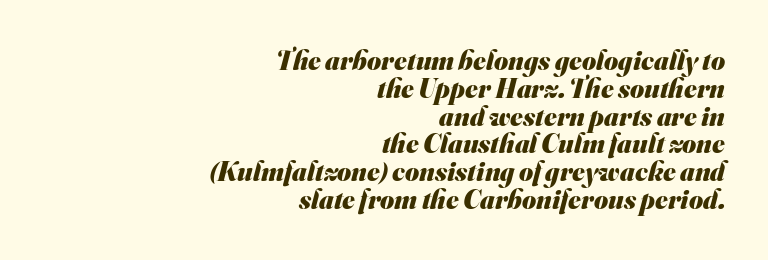
Q: Is the text bold? A: Yes.
Q: Is the text underlined? A: No.
Q: How is the paragraph aligned? A: Right-aligned.
Q: Is the spacing between letters normal or unusually wide? A: Normal.
Q: Is the spacing between lines tight, normal or loose? A: Tight.
